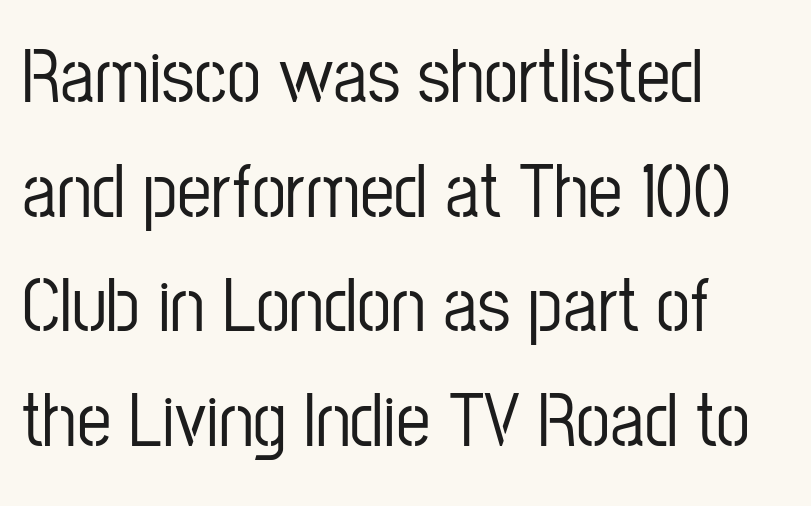
No feet cap the strokes, marking this as sans-serif type. The passage shown is typed in a proportional face where columns would drift. The lettering holds an erect, upright posture throughout. The passage is arranged the way most books set body copy — flush left. How are the letters spaced? Ordinarily, with no added tracking.
